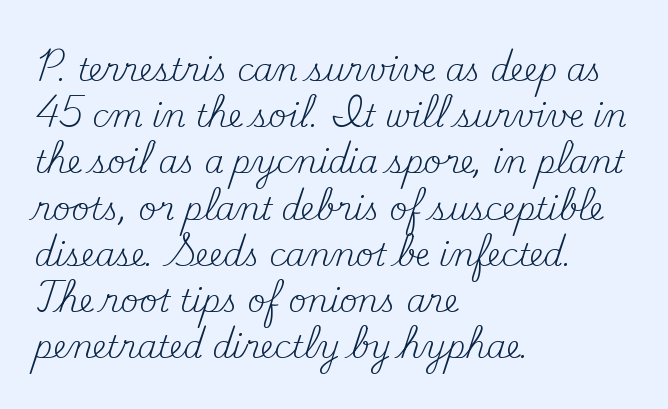
Classification — serif. Line spacing here is normal. These lines are rendered in a variable-pitch font. Quick note: underline off. The passage shown is not bold in any degree.
